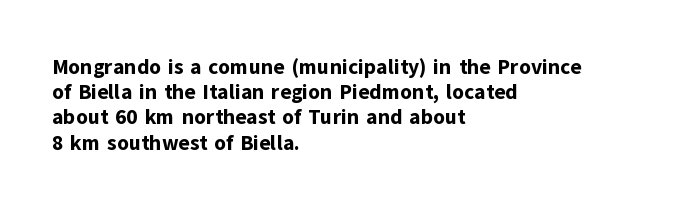
{"italic": "no", "bold": "yes", "underline": "no", "align": "left", "line_spacing_ratio": 1.2, "letter_spacing": "normal", "letter_spacing_em": 0.0, "glyph_px": 21}
